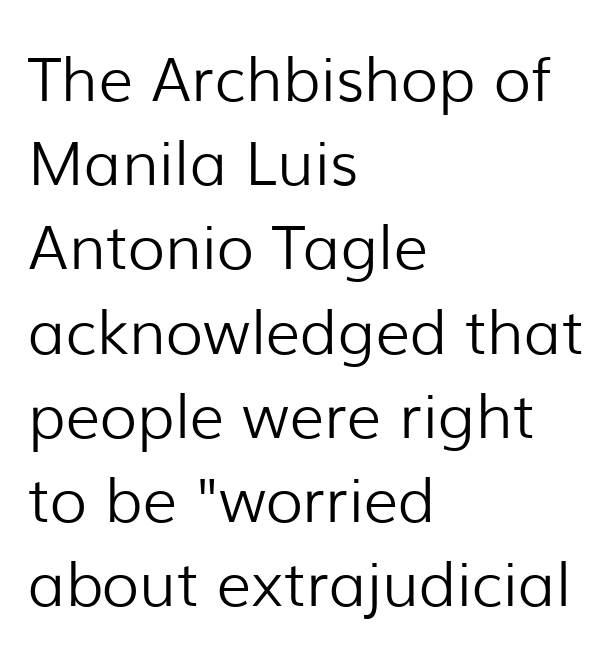
The image shows 61 px light sans-serif type, upright; set left-aligned, normal line spacing (1.38x), normal letter spacing, not underlined; low stroke contrast and a medium x-height.
